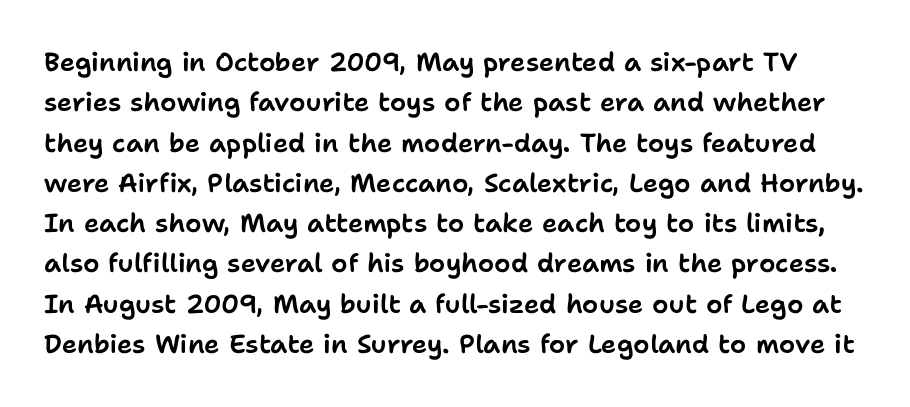
Letters rest on an invisible, unmarked baseline. Rows of type keep a routine distance in the vertical direction. A roman cut, with each character standing at attention. Standard letterfit; no display-style spreading of the glyphs.
